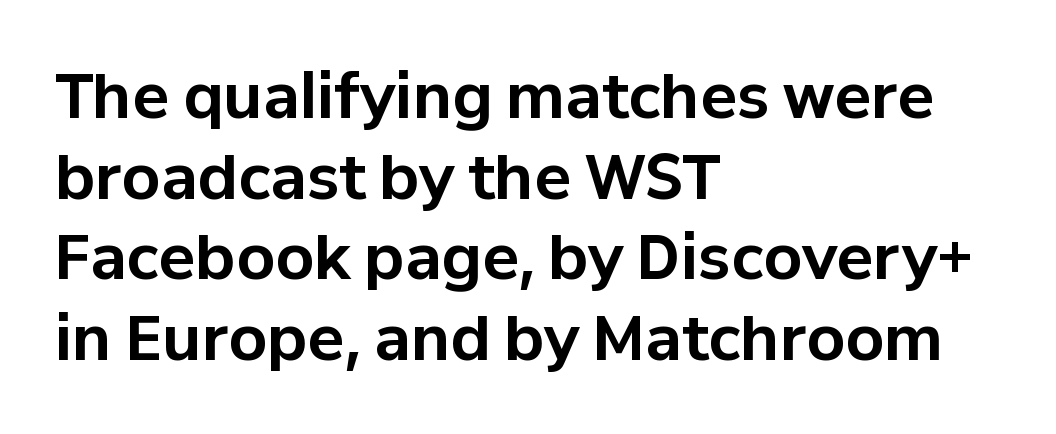
{"serif": "no", "italic": "no", "bold": "yes", "weight": "bold", "width": "normal", "stroke_contrast": "low", "x_height": "medium", "monospaced": "no", "underline": "no", "align": "left", "line_spacing": "normal", "line_spacing_ratio": 1.32, "letter_spacing": "normal", "letter_spacing_em": 0.0, "glyph_px": 61}
